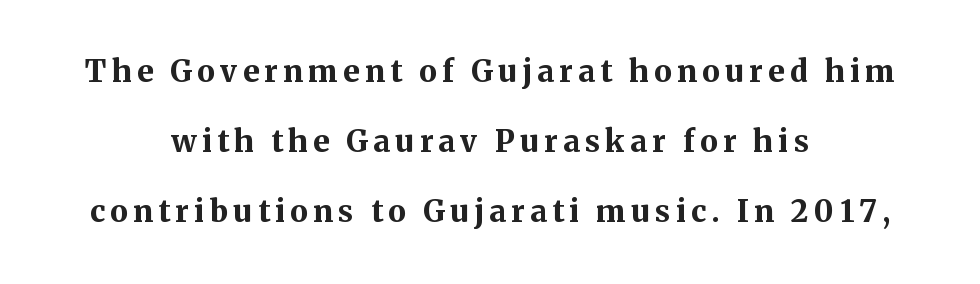
The face used here is proportionally spaced, like ordinary book or web type. The text block is weighted toward neither margin, spreading evenly from the middle. Underlining? Definitely not there. Note: serifs present on the glyphs. Successive baselines arrive slowly, with a big drop between each.
